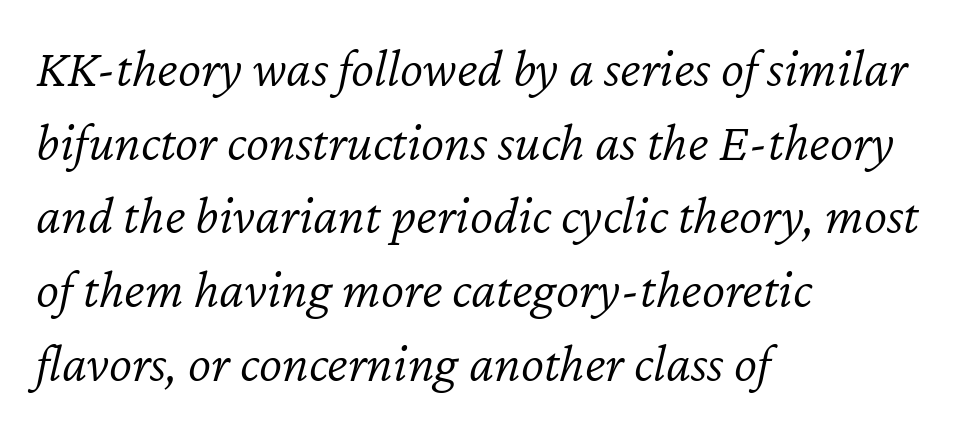
Q: Is the text bold? A: No.
Q: Is the text italic (slanted)? A: Yes, it leans right by about 12 degrees.
Q: Is the text underlined? A: No.
Q: How is the paragraph aligned? A: Left-aligned.
Q: Is the spacing between letters normal or unusually wide? A: Normal.
Q: Is the spacing between lines tight, normal or loose? A: Normal.
Q: Width (condensed, normal, or wide)? A: Normal.
Q: Stroke contrast? A: Low.
Q: x-height? A: Medium.
Q: Monospaced? A: No.
